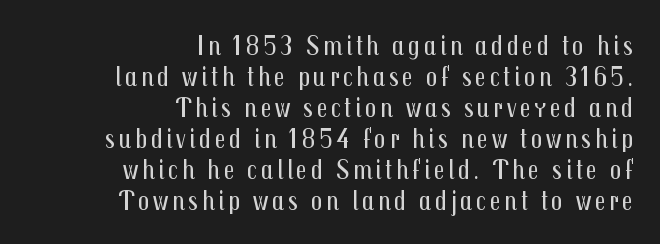
Q: Is the text bold? A: No.
Q: Is the text italic (slanted)? A: No, it is upright.
Q: Is the typeface a serif or a sans-serif typeface? A: Sans-serif.
Q: Is the text underlined? A: No.
Q: How is the paragraph aligned? A: Right-aligned.
Q: Is the spacing between lines tight, normal or loose? A: Tight.
Q: Width (condensed, normal, or wide)? A: Condensed.
Q: Stroke contrast? A: Medium.
Q: x-height? A: Medium.
Q: Monospaced? A: No.
